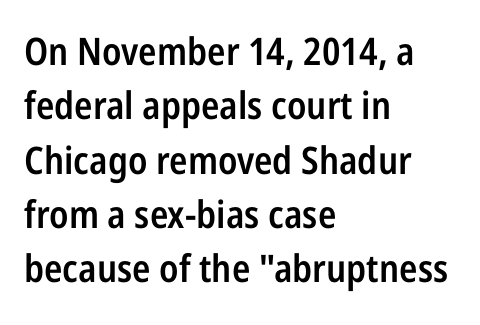
The image shows 38 px semibold, condensed sans-serif type, upright; set left-aligned, normal line spacing (1.43x), normal letter spacing, not underlined; low stroke contrast and a medium x-height.
